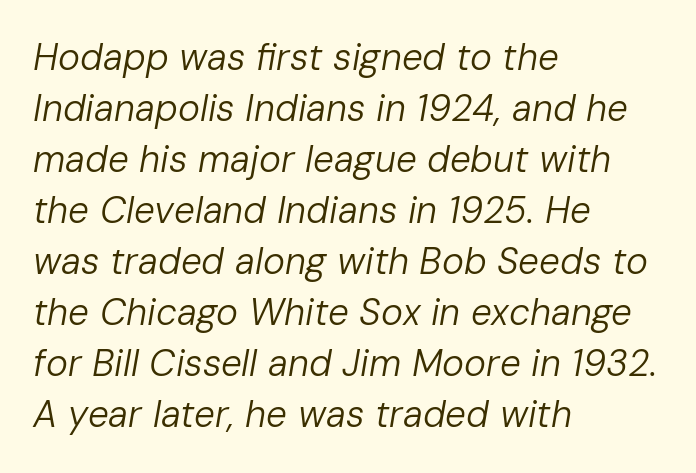
The image shows 37 px regular-weight type, italic (leaning right); set left-aligned, normal line spacing (1.38x), normal letter spacing, not underlined; low stroke contrast and a medium x-height.
